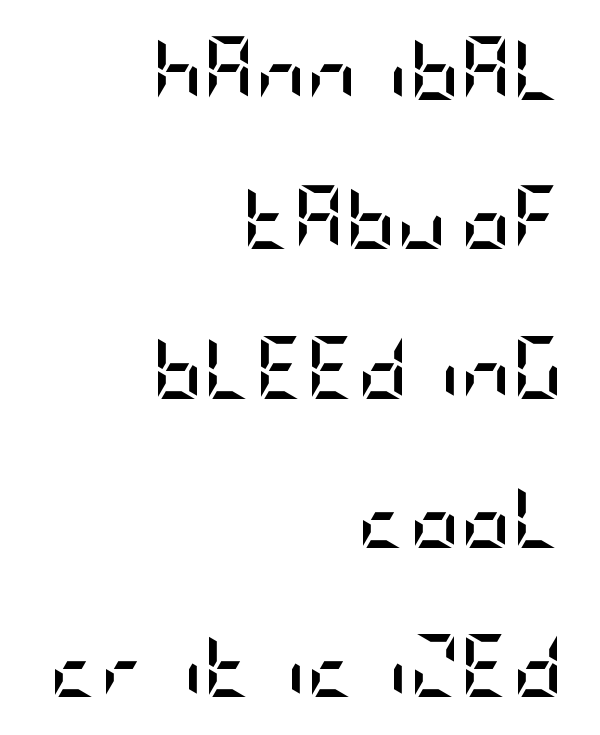
The image shows 63 px semibold, condensed sans-serif type, upright; set right-aligned, loose line spacing (2.37x), normal letter spacing, not underlined; low stroke contrast and a large x-height.
